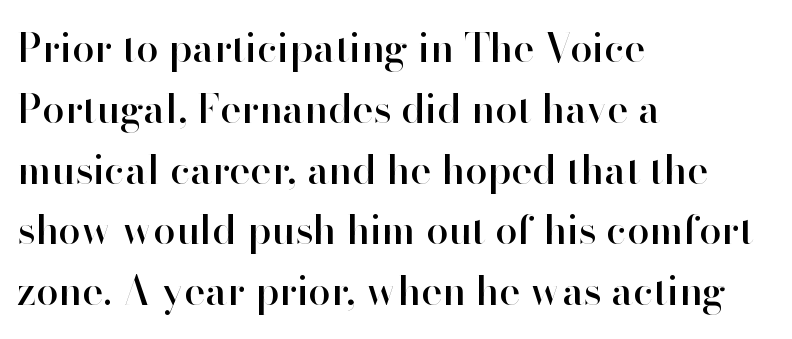
{"serif": "no", "italic": "no", "width": "normal", "stroke_contrast": "high", "x_height": "small", "monospaced": "no", "underline": "no", "align": "left", "line_spacing": "normal", "line_spacing_ratio": 1.52, "letter_spacing": "normal", "letter_spacing_em": 0.0, "glyph_px": 40}
